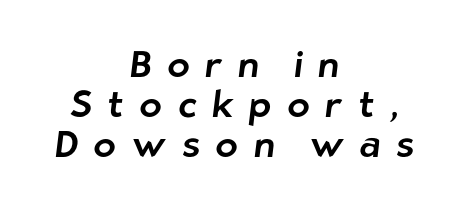
Q: Is the typeface a serif or a sans-serif typeface? A: Sans-serif.
Q: Is the text underlined? A: No.
Q: How is the paragraph aligned? A: Centered.
Q: Is the spacing between letters normal or unusually wide? A: Unusually wide.
Q: Is the spacing between lines tight, normal or loose? A: Tight.
Q: Width (condensed, normal, or wide)? A: Normal.
Q: Stroke contrast? A: Low.
Q: x-height? A: Medium.
Q: Monospaced? A: No.
